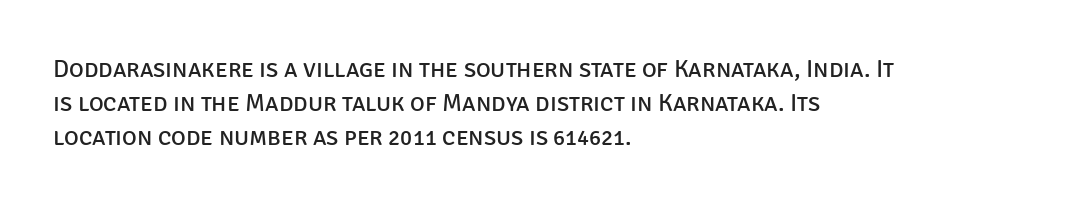
{"italic": "no", "bold": "no", "underline": "no", "align": "left", "line_spacing": "normal", "line_spacing_ratio": 1.37, "letter_spacing": "normal", "letter_spacing_em": 0.0, "glyph_px": 25}
